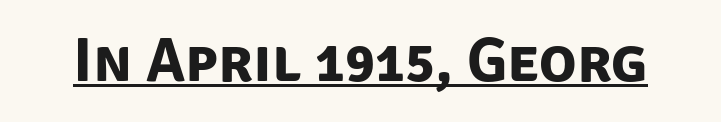
The type family on display is of the sans-serif kind. This rendering features underlined lettering. This sample has the flowing, uneven cadence of proportional lettering. In terms of letterspacing, this is plain default setting.
